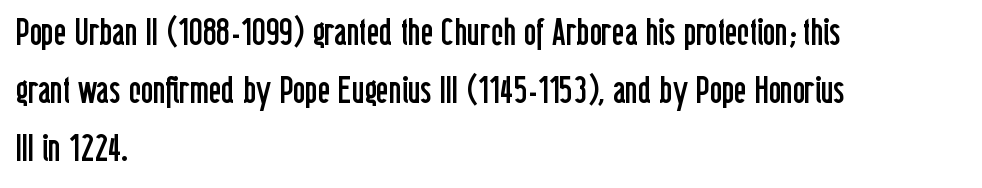
The image shows 38 px regular-weight, condensed sans-serif type, upright; set left-aligned, normal line spacing (1.53x), normal letter spacing, not underlined; low stroke contrast and a medium x-height.
